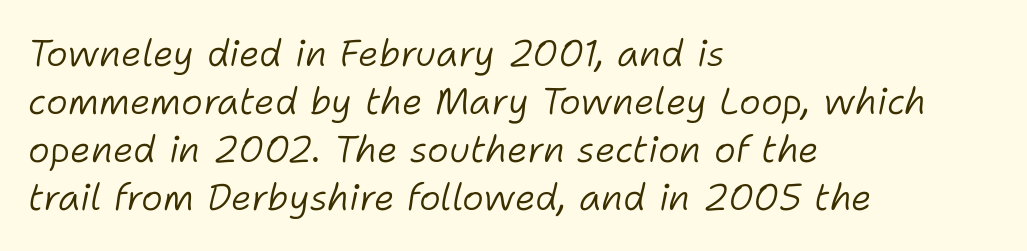
The image shows 37 px light type, italic (leaning right); set left-aligned, normal line spacing (1.3x), normal letter spacing, not underlined; low stroke contrast and a medium x-height.
